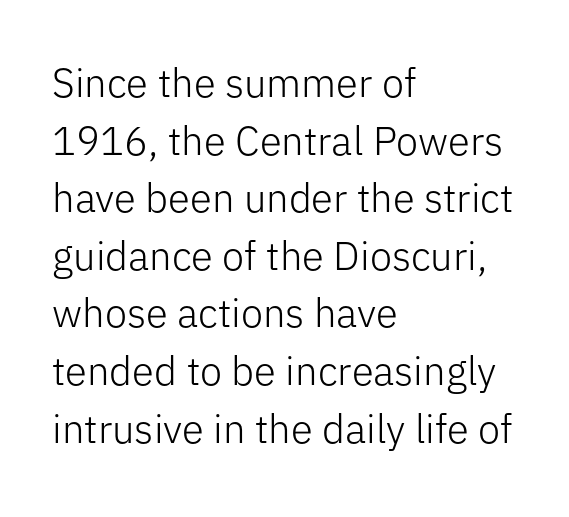
The image shows 40 px light sans-serif type, upright; set left-aligned, normal line spacing (1.44x), normal letter spacing, not underlined; low stroke contrast and a medium x-height.
